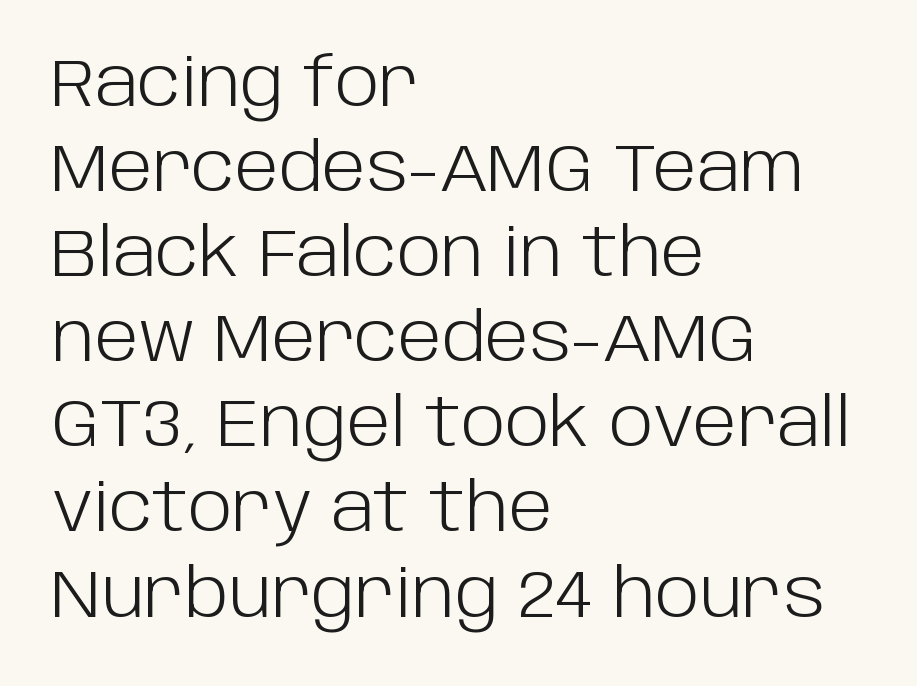
The font sits on the lighter half of the weight spectrum, regular included. When letters stand straight like this, we call the style roman or upright. Quick note: interline space is typical. These lines are set flush left with a ragged right edge. The passage shown is typed in a proportional face where columns would drift. In terms of letterform style, serifs are entirely absent.
